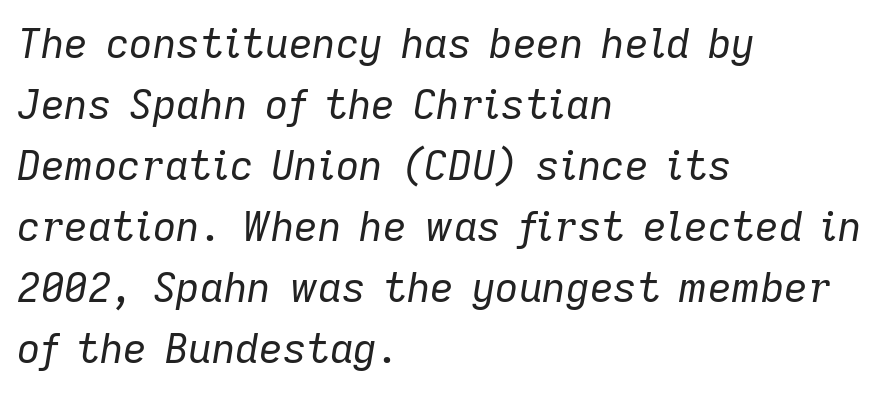
The image shows 41 px regular-weight type, italic (leaning right); set left-aligned, normal line spacing (1.49x), normal letter spacing, not underlined; low stroke contrast and a medium x-height.
